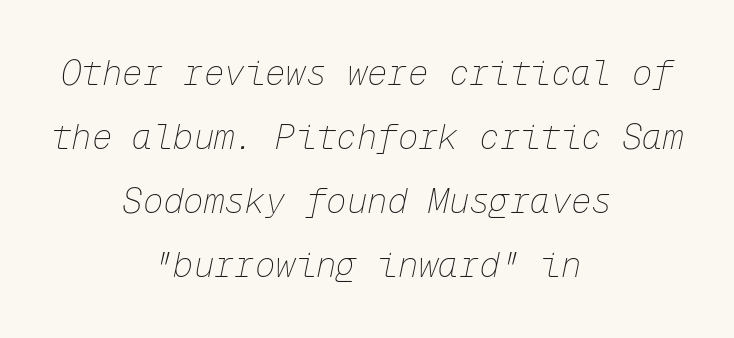
Typeset on center — no edge is straight. Plain, unruled lines of type. The passage shown is typed in a monospace face where columns stay perfectly aligned. Slanted lettering throughout. Is the letter spacing exaggerated? No — it looks like the ordinary default. Unbolded letterforms with no extra heft.
